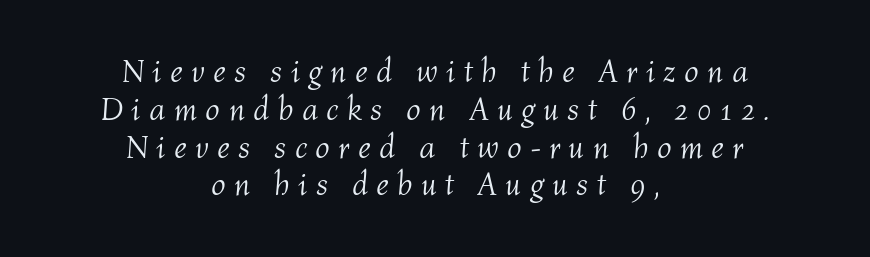
Is the letter spacing exaggerated? Yes — the characters are pushed far apart. This sample uses an oblique cut, with every glyph tilted off the vertical. The passage shown is typed in a proportional face where columns would drift. A quiet, ordinary-to-light weight characterises the typeface.
